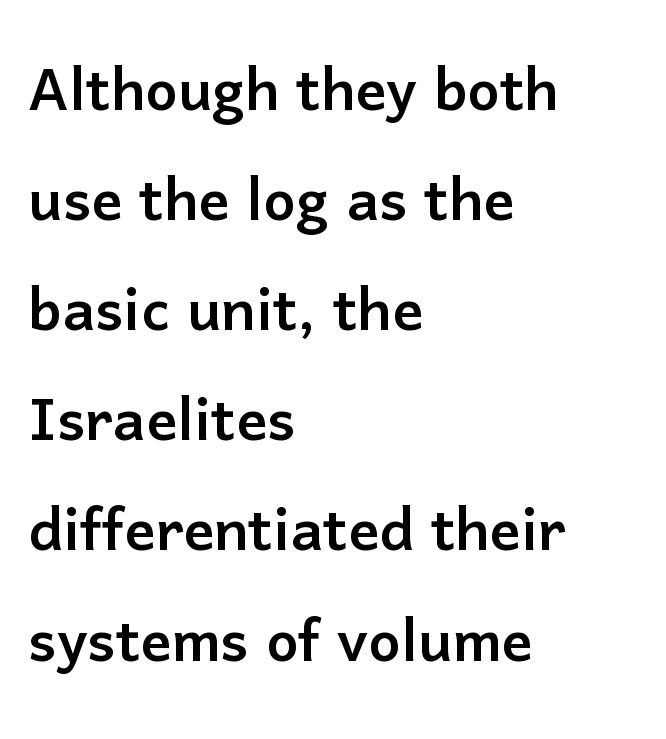
{"serif": "no", "italic": "no", "width": "normal", "stroke_contrast": "low", "x_height": "medium", "monospaced": "no", "underline": "no", "align": "left", "line_spacing": "normal", "line_spacing_ratio": 1.43, "letter_spacing": "normal", "letter_spacing_em": 0.0, "glyph_px": 77}
